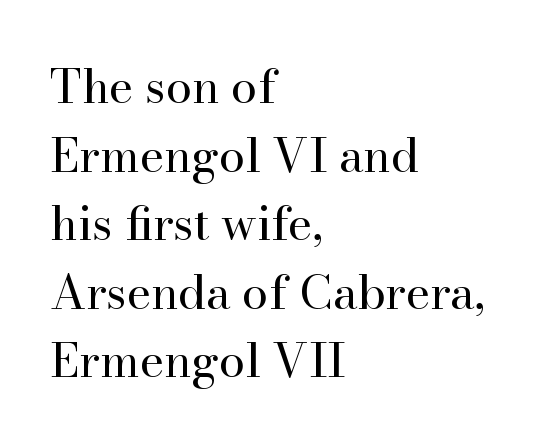
Q: Is the text bold? A: No.
Q: Is the text italic (slanted)? A: No, it is upright.
Q: Is the typeface a serif or a sans-serif typeface? A: Serif.
Q: Is the text underlined? A: No.
Q: How is the paragraph aligned? A: Left-aligned.
Q: Is the spacing between letters normal or unusually wide? A: Normal.
Q: Is the spacing between lines tight, normal or loose? A: Normal.
Q: Width (condensed, normal, or wide)? A: Normal.
Q: Stroke contrast? A: High.
Q: x-height? A: Small.
Q: Monospaced? A: No.
